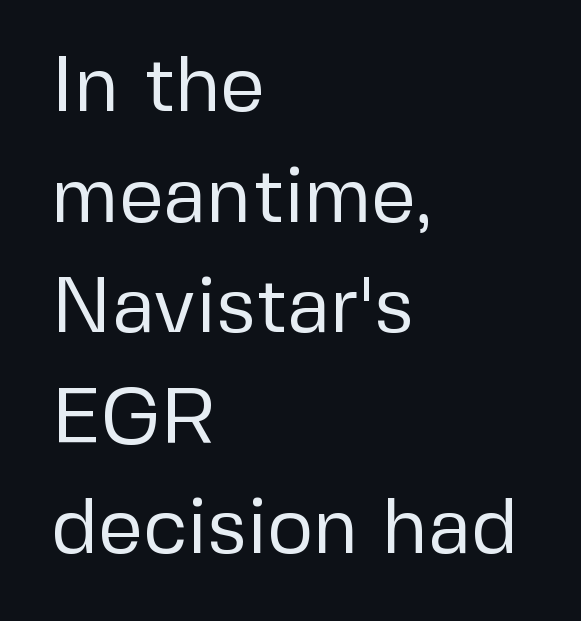
Q: Is the text bold? A: No.
Q: Is the text italic (slanted)? A: No, it is upright.
Q: Is the typeface a serif or a sans-serif typeface? A: Sans-serif.
Q: Is the text underlined? A: No.
Q: How is the paragraph aligned? A: Left-aligned.
Q: Is the spacing between letters normal or unusually wide? A: Normal.
Q: Is the spacing between lines tight, normal or loose? A: Normal.
Q: Width (condensed, normal, or wide)? A: Normal.
Q: Stroke contrast? A: Low.
Q: x-height? A: Medium.
Q: Monospaced? A: No.
